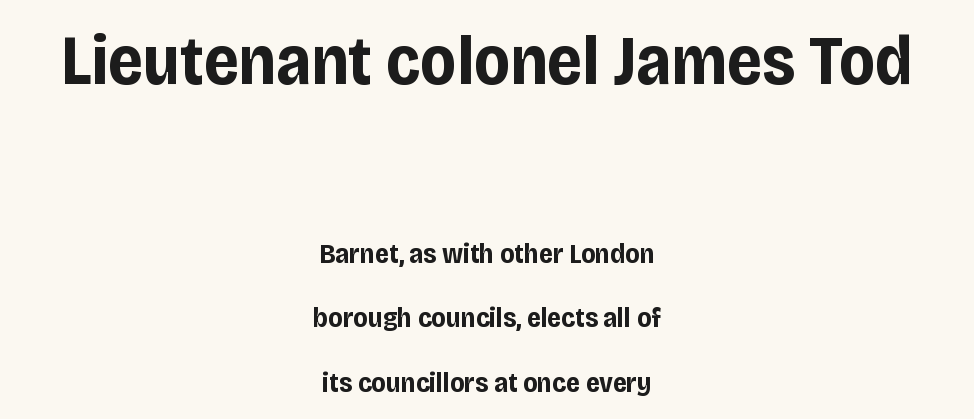
{"serif": "no", "italic": "no", "bold": "yes", "weight": "bold", "width": "condensed", "stroke_contrast": "low", "x_height": "large", "monospaced": "no", "underline": "no", "align": "center", "line_spacing": "loose", "line_spacing_ratio": 2.31, "letter_spacing": "normal", "letter_spacing_em": 0.0, "larger_block": "first", "size_ratio": 2.5, "glyph_px": 70}
